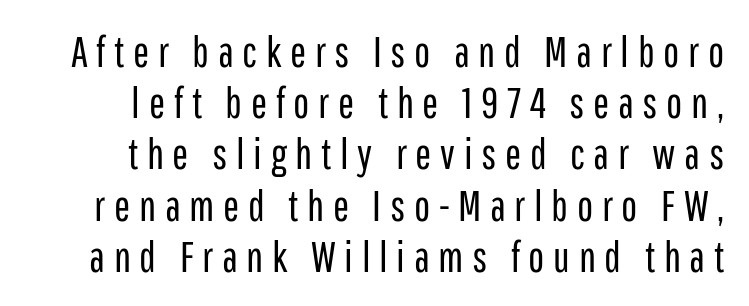
{"serif": "no", "italic": "no", "bold": "no", "weight": "regular", "width": "condensed", "stroke_contrast": "low", "x_height": "medium", "monospaced": "no", "underline": "no", "line_spacing_ratio": 1.19, "letter_spacing": "wide", "letter_spacing_em": 0.2, "glyph_px": 43}
